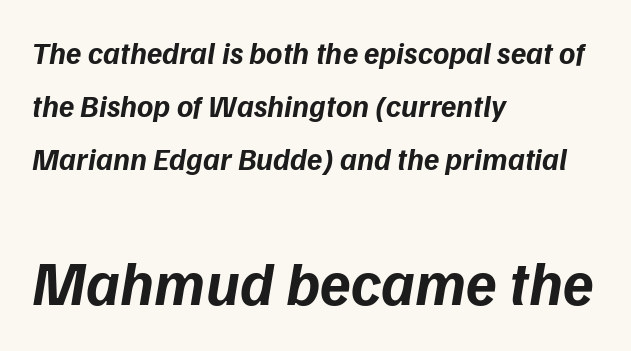
Notice how the passage keeps a crisp vertical edge on the left only. Bigger letters appear in the bottom chunk; the top chunk is reduced. A dark, heavy texture on the line: the type is bold. Character widths vary here, with narrow letters taking less room than wide ones.
